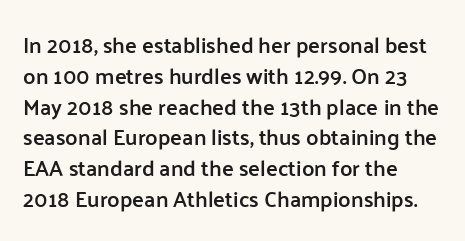
A typesetter would call this zero additional tracking. Decoration check: the copy has no underline. Set as a demibold, roughly 600 on the weight scale. The rendering uses a moderate line-height, typical for paragraphs.
